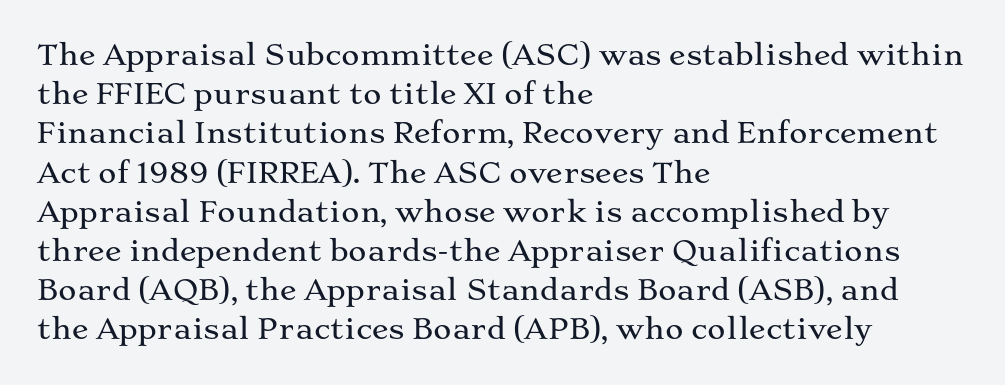
The specimen reads as upright at a glance. The ragged edge is on the right, which tells us the setting is flush left. The letters advance in unequal steps, a hallmark of proportional type. Type without underlining. Each letter's strokes conclude with small projecting serifs.
